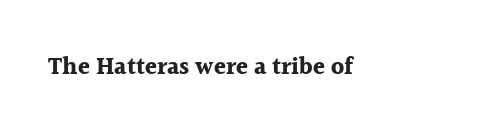
The image shows 24 px bold type, upright; set normal letter spacing, not underlined.
